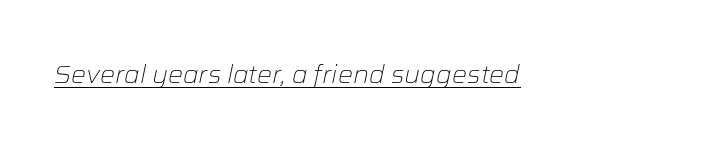
If you drew a line through each stem, it would be angled. Emphasis is given by a line drawn under the lettering. The weight tops out at a normal text grade. A typesetter would call this zero additional tracking.
